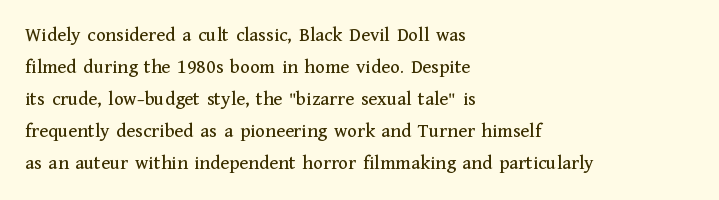
{"italic": "no", "underline": "no", "align": "left", "line_spacing": "normal", "line_spacing_ratio": 1.6, "letter_spacing": "normal", "letter_spacing_em": 0.0, "glyph_px": 20}
